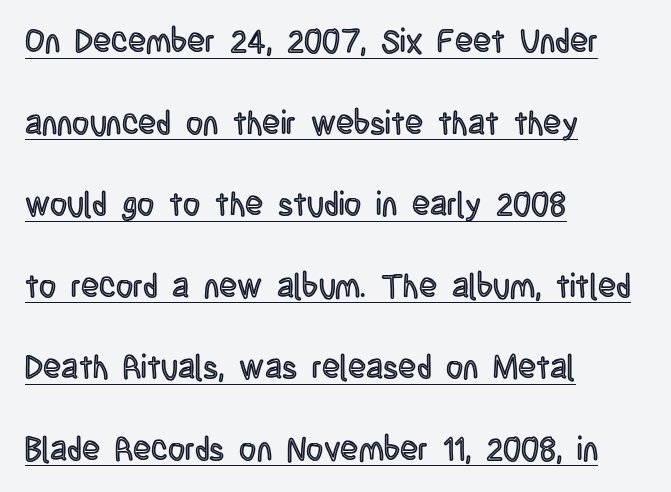
Q: Is the text italic (slanted)? A: No, it is upright.
Q: Is the text underlined? A: Yes.
Q: How is the paragraph aligned? A: Left-aligned.
Q: Is the spacing between letters normal or unusually wide? A: Normal.
Q: Is the spacing between lines tight, normal or loose? A: Loose.
Q: Width (condensed, normal, or wide)? A: Condensed.
Q: x-height? A: Large.
Q: Monospaced? A: No.
